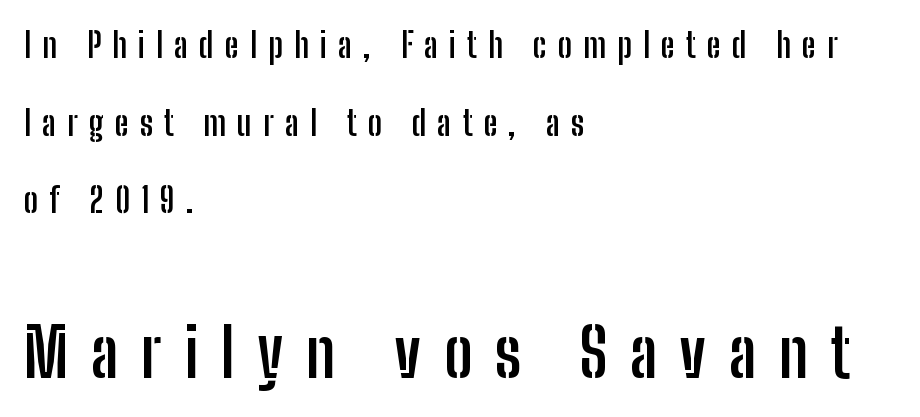
{"serif": "no", "italic": "no", "bold": "yes", "weight": "semibold", "width": "condensed", "stroke_contrast": "low", "x_height": "medium", "monospaced": "no", "underline": "no", "align": "left", "line_spacing": "loose", "line_spacing_ratio": 2.28, "letter_spacing": "wide", "letter_spacing_em": 0.33, "larger_block": "second", "size_ratio": 2.0, "glyph_px": 68}
